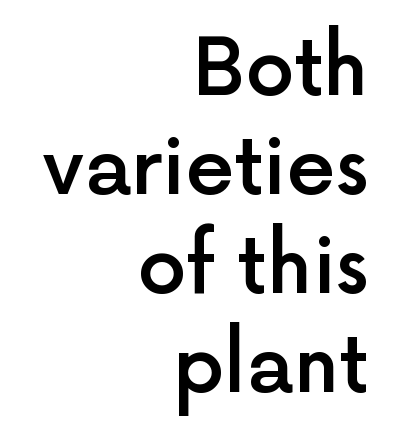
The image shows 78 px semibold sans-serif type, upright; set right-aligned, normal line spacing (1.27x), normal letter spacing, not underlined; a medium x-height.
